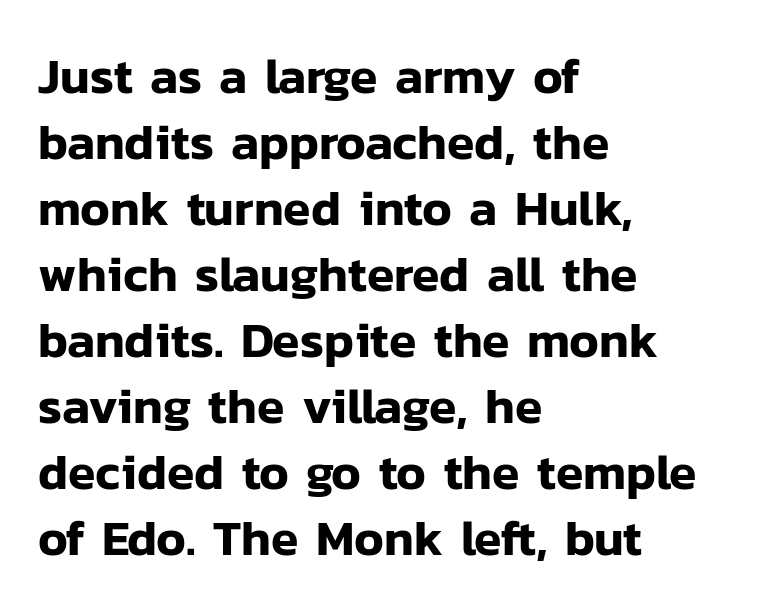
Q: Is the text italic (slanted)? A: No, it is upright.
Q: Is the typeface a serif or a sans-serif typeface? A: Sans-serif.
Q: Is the text underlined? A: No.
Q: How is the paragraph aligned? A: Left-aligned.
Q: Is the spacing between letters normal or unusually wide? A: Normal.
Q: Is the spacing between lines tight, normal or loose? A: Normal.
Q: Width (condensed, normal, or wide)? A: Normal.
Q: Stroke contrast? A: Low.
Q: x-height? A: Medium.
Q: Monospaced? A: No.
